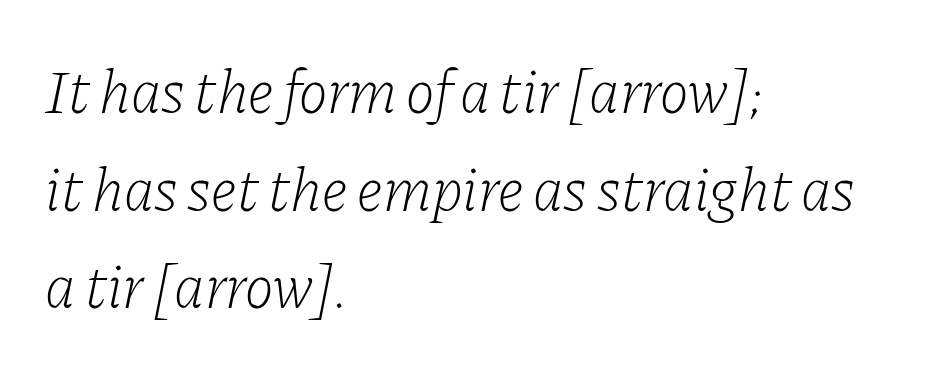
Q: Is the text bold? A: No.
Q: Is the text italic (slanted)? A: Yes, it leans right by about 11 degrees.
Q: Is the typeface a serif or a sans-serif typeface? A: Serif.
Q: Is the text underlined? A: No.
Q: How is the paragraph aligned? A: Left-aligned.
Q: Is the spacing between letters normal or unusually wide? A: Normal.
Q: Is the spacing between lines tight, normal or loose? A: Normal.
Q: Width (condensed, normal, or wide)? A: Normal.
Q: Stroke contrast? A: Low.
Q: x-height? A: Medium.
Q: Monospaced? A: No.
